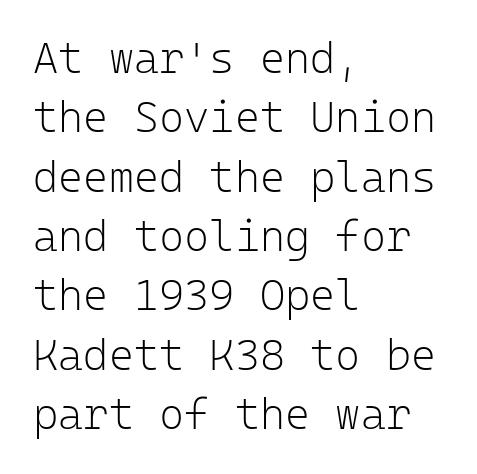
The string is rendered with underlining switched off. The passage shown is typeset with a sans-serif family. The strokes are not fattened; the text isn't bold. The letters march in equal steps, a hallmark of fixed-pitch type.
